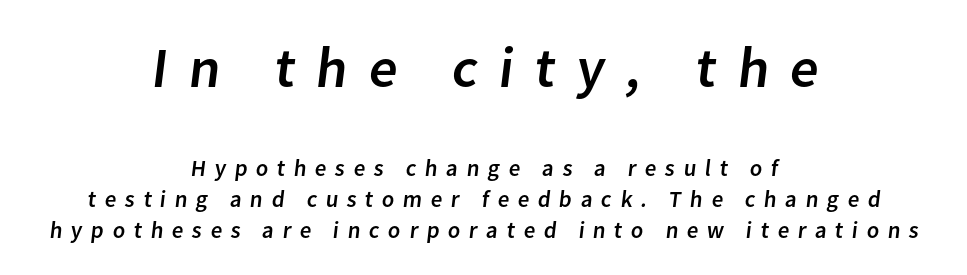
{"serif": "no", "width": "normal", "stroke_contrast": "low", "x_height": "medium", "monospaced": "no", "underline": "no", "align": "center", "line_spacing": "normal", "line_spacing_ratio": 1.35, "letter_spacing": "wide", "letter_spacing_em": 0.37, "larger_block": "first", "size_ratio": 2.48, "glyph_px": 57}
